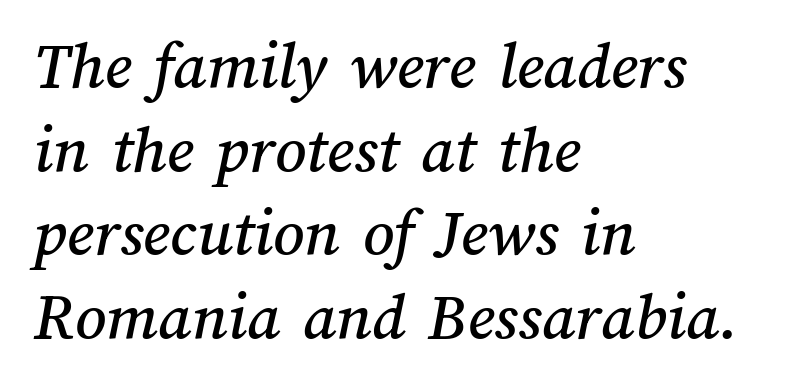
The image shows 68 px text type; set left-aligned, line spacing 1.23x, normal letter spacing, not underlined; medium stroke contrast and a medium x-height.
